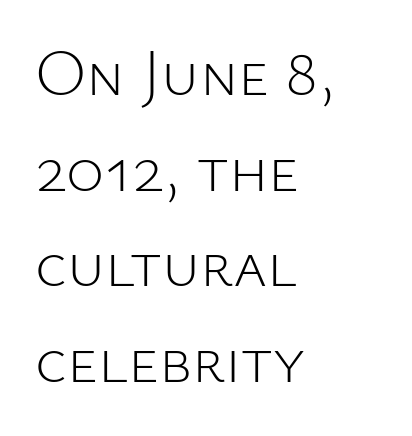
Vertical stems look standard width or narrower in stroke. The characters display no serif detailing; their extremities are plain. The text block is weighted toward the left margin, trailing off unevenly rightward. Descenders hang freely into open space. Line spacing here is normal.
